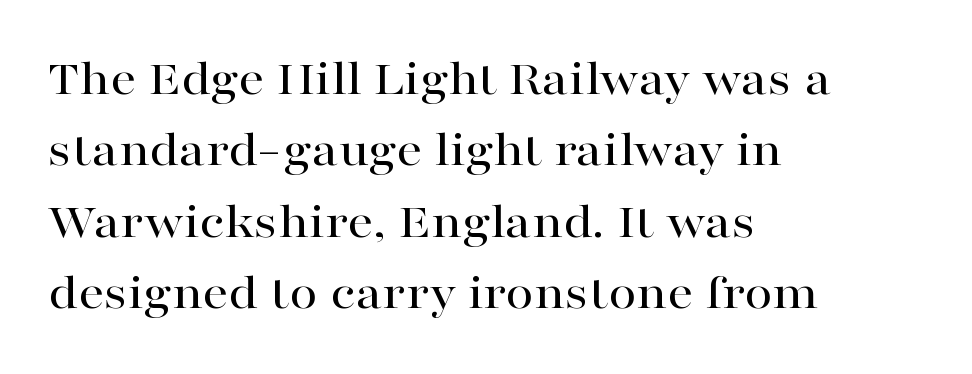
Q: Is the text italic (slanted)? A: No, it is upright.
Q: Is the typeface a serif or a sans-serif typeface? A: Serif.
Q: Is the text underlined? A: No.
Q: How is the paragraph aligned? A: Left-aligned.
Q: Is the spacing between letters normal or unusually wide? A: Normal.
Q: Is the spacing between lines tight, normal or loose? A: Normal.
Q: Width (condensed, normal, or wide)? A: Wide.
Q: Stroke contrast? A: High.
Q: x-height? A: Medium.
Q: Monospaced? A: No.
